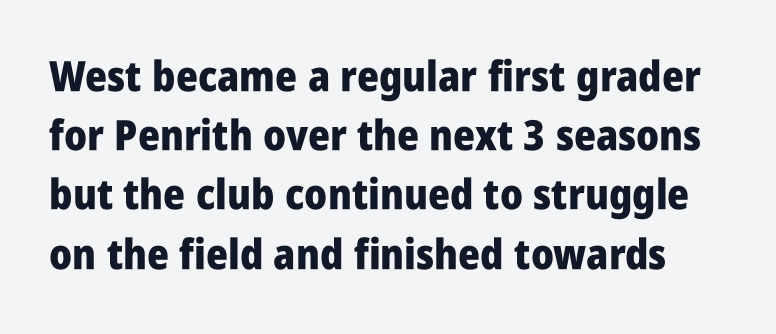
The image shows 42 px heavy, condensed sans-serif type, upright; set normal line spacing (1.41x), normal letter spacing, not underlined; low stroke contrast and a large x-height.
